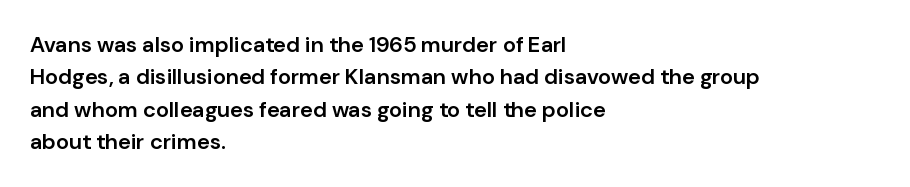
Q: Is the text bold? A: Semi-bold.
Q: Is the text italic (slanted)? A: No, it is upright.
Q: Is the text underlined? A: No.
Q: How is the paragraph aligned? A: Left-aligned.
Q: Is the spacing between letters normal or unusually wide? A: Normal.
Q: Is the spacing between lines tight, normal or loose? A: Normal.
